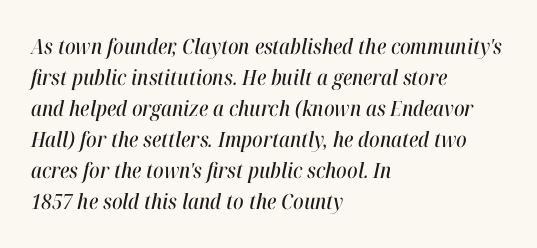
The image shows 21 px text type, italic (leaning right); set left-aligned, normal line spacing (1.48x), normal letter spacing, not underlined.
